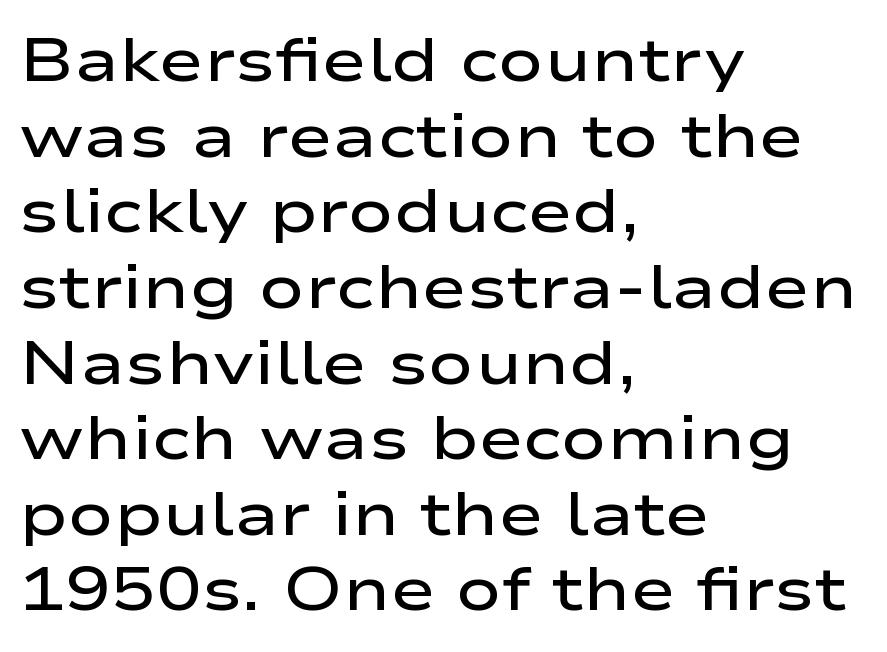
The words here are not underlined. Summary of weight: moderately heavy, a semibold. When letters stand straight like this, we call the style roman or upright. Each word holds together tightly as a unit, with standard inter-letter gaps. Typographically, this falls in the sans-serif category. Caption: multi-line text, flush left, ragged right.
